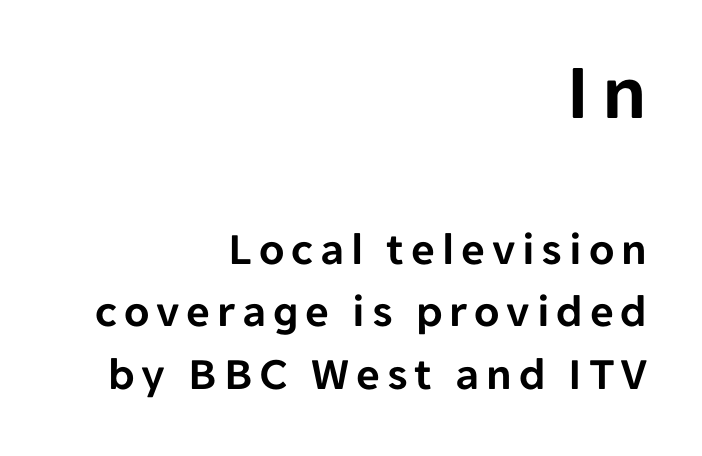
{"serif": "no", "italic": "no", "width": "normal", "stroke_contrast": "low", "x_height": "medium", "monospaced": "no", "underline": "no", "align": "right", "line_spacing": "normal", "line_spacing_ratio": 1.36, "larger_block": "first", "size_ratio": 1.74, "glyph_px": 80}
